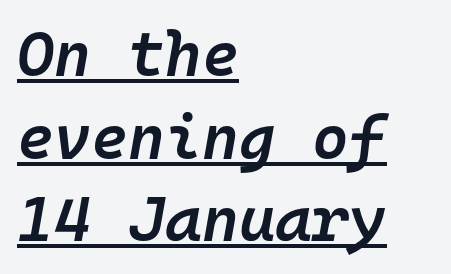
The lettering is marked with a stroke running underneath it. Moderately thickened strokes mark this as semibold type. These lines stack with their left ends in a neat column. Observe the ordinary spacing: letters are neighbours, not strangers. The face used here is monospaced, like something from a code editor.
